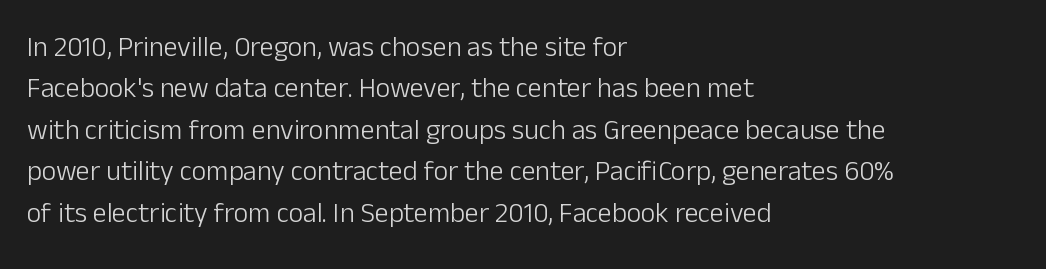
The image shows 28 px light sans-serif type, upright; set left-aligned, normal line spacing (1.48x), normal letter spacing, not underlined; low stroke contrast and a medium x-height.
